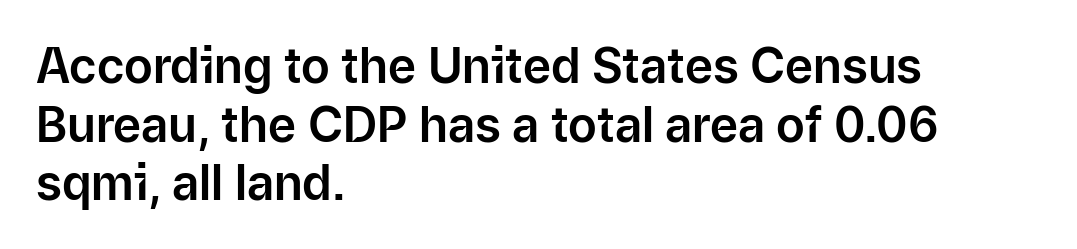
Tall strokes in this sample are plumb rather than angled. Here the designer chose a conventional face with non-uniform glyph widths. This rendering employs a face without finishing strokes, i.e., a sans-serif. Descenders hang freely into open space. Does the copy run flush right? No — it runs flush left. No extra tracking has been applied to these lines.
